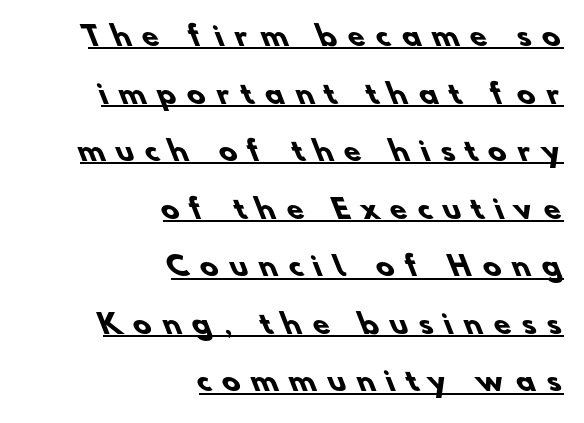
The letterforms stand isolated, each surrounded by extra space. The rendering anchors every line to the right-hand side. The passage shown is emphatically bold. Rows of type keep a wide berth in the vertical direction. Underlining? Definitely there.
